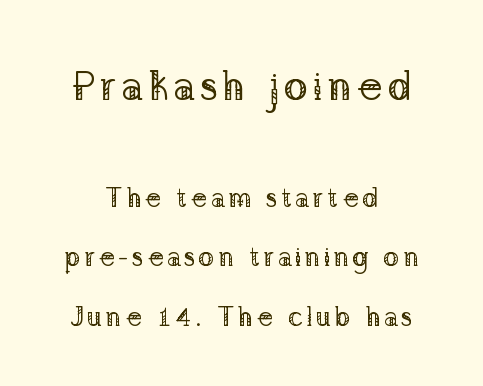
Q: Is the text bold? A: No.
Q: Is the text italic (slanted)? A: No, it is upright.
Q: Is the typeface a serif or a sans-serif typeface? A: Serif.
Q: Is the text underlined? A: No.
Q: How is the paragraph aligned? A: Centered.
Q: Is the spacing between lines tight, normal or loose? A: Loose.
Q: Which block of text is set in a larger size, the first (top) or the second (bottom)? A: The first (top) one.
Q: Width (condensed, normal, or wide)? A: Normal.
Q: Stroke contrast? A: Low.
Q: x-height? A: Medium.
Q: Monospaced? A: No.
